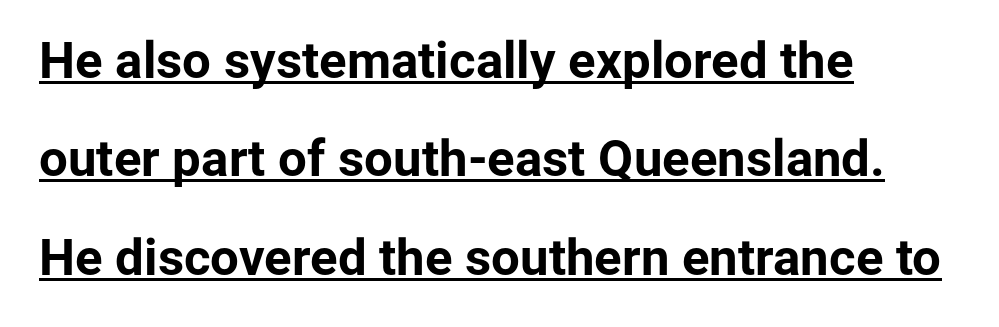
{"serif": "no", "italic": "no", "bold": "yes", "weight": "bold", "width": "normal", "stroke_contrast": "low", "x_height": "medium", "monospaced": "no", "underline": "yes", "align": "left", "line_spacing": "loose", "line_spacing_ratio": 1.93, "letter_spacing": "normal", "letter_spacing_em": 0.0, "glyph_px": 51}
